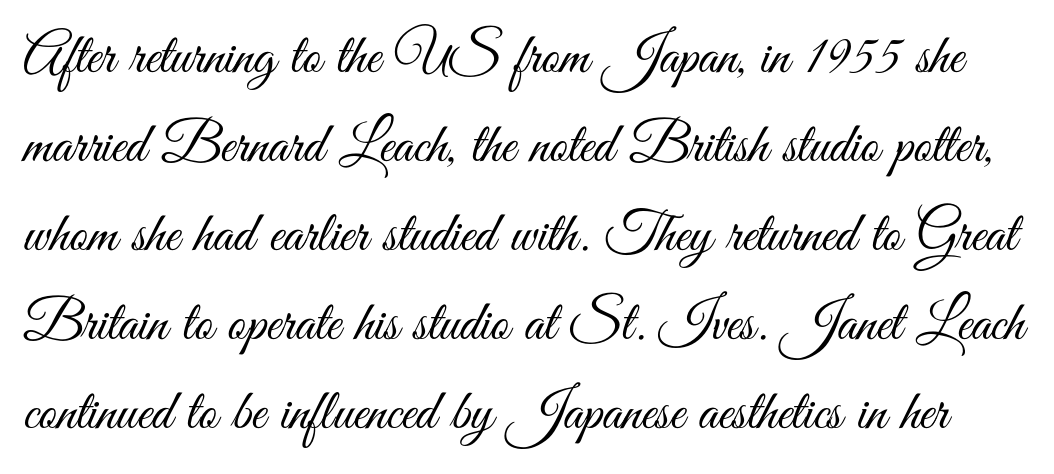
{"serif": "no", "bold": "no", "weight": "light", "width": "condensed", "stroke_contrast": "medium", "x_height": "small", "monospaced": "no", "underline": "no", "line_spacing": "normal", "line_spacing_ratio": 1.56, "letter_spacing": "normal", "letter_spacing_em": 0.0, "glyph_px": 57}
